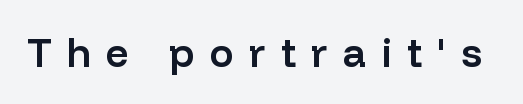
Q: Is the text bold? A: Semi-bold.
Q: Is the text italic (slanted)? A: No, it is upright.
Q: Is the typeface a serif or a sans-serif typeface? A: Sans-serif.
Q: Is the text underlined? A: No.
Q: Is the spacing between letters normal or unusually wide? A: Unusually wide.
Q: Width (condensed, normal, or wide)? A: Normal.
Q: Stroke contrast? A: Low.
Q: x-height? A: Medium.
Q: Monospaced? A: No.
